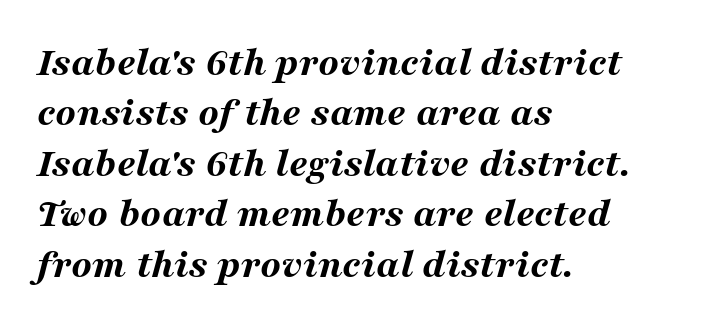
The image shows 42 px bold, wide type, italic (leaning right); set left-aligned, line spacing 1.2x, normal letter spacing, not underlined; medium stroke contrast and a medium x-height.
